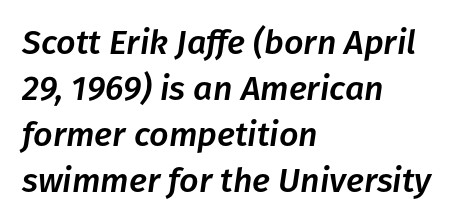
{"italic": "yes", "lean": "right", "slant_degrees": 8, "width": "normal", "stroke_contrast": "low", "x_height": "medium", "monospaced": "no", "underline": "no", "align": "left", "line_spacing": "normal", "line_spacing_ratio": 1.35, "letter_spacing": "normal", "letter_spacing_em": 0.0, "glyph_px": 34}
